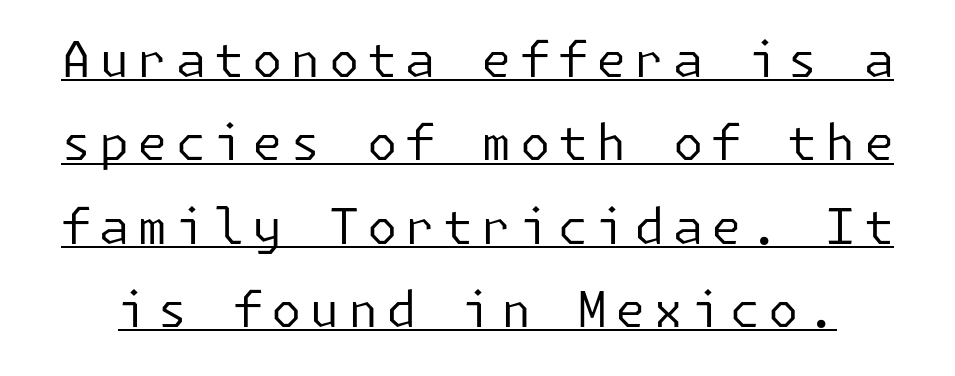
The typeface has the unassuming heft of standard copy or less. Classification — sans serif. Posture: straight, roman, zero tilt. The rendered words wear a rule along their underside.
